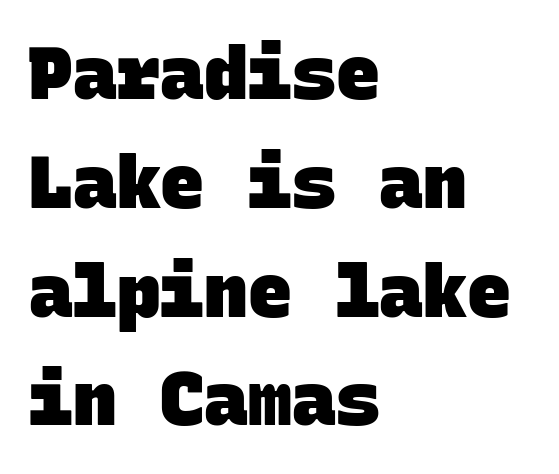
Q: Is the text bold? A: Yes.
Q: Is the typeface a serif or a sans-serif typeface? A: Sans-serif.
Q: Is the text underlined? A: No.
Q: How is the paragraph aligned? A: Left-aligned.
Q: Is the spacing between letters normal or unusually wide? A: Normal.
Q: Is the spacing between lines tight, normal or loose? A: Normal.
Q: Width (condensed, normal, or wide)? A: Normal.
Q: Stroke contrast? A: Low.
Q: x-height? A: Large.
Q: Monospaced? A: Yes.
